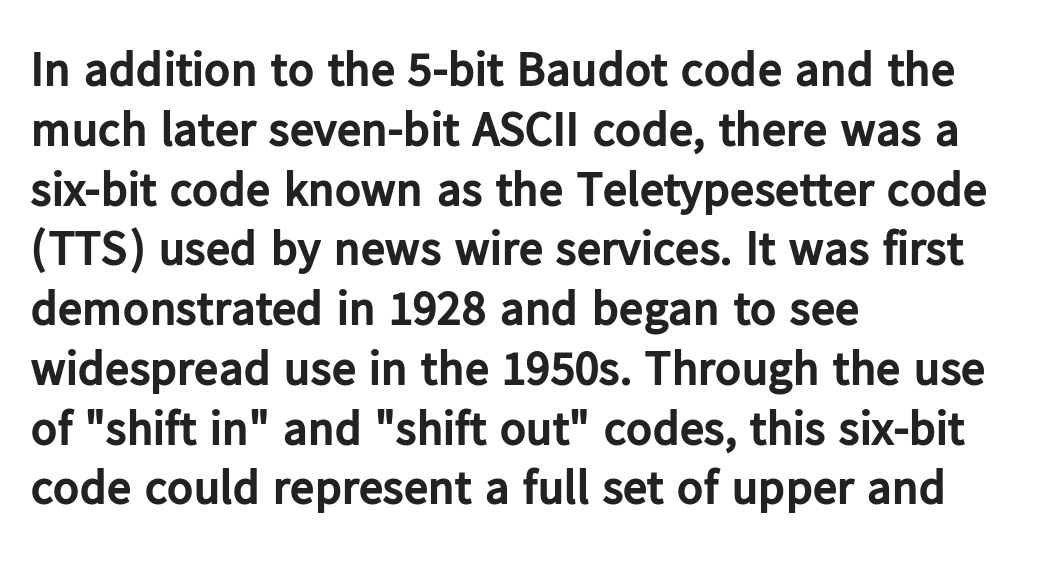
{"serif": "no", "italic": "no", "bold": "yes", "weight": "bold", "width": "normal", "stroke_contrast": "low", "x_height": "medium", "monospaced": "no", "underline": "no", "align": "left", "line_spacing_ratio": 1.22, "letter_spacing": "normal", "letter_spacing_em": 0.0, "glyph_px": 49}
